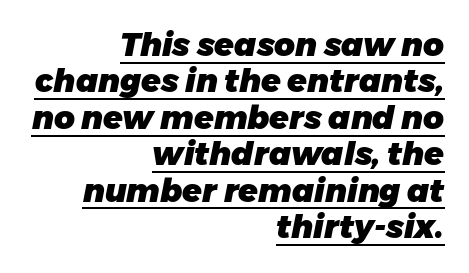
Q: Is the text bold? A: Yes.
Q: Is the text italic (slanted)? A: Yes, it leans right by about 11 degrees.
Q: Is the text underlined? A: Yes.
Q: How is the paragraph aligned? A: Right-aligned.
Q: Is the spacing between letters normal or unusually wide? A: Normal.
Q: Is the spacing between lines tight, normal or loose? A: Tight.
Q: Width (condensed, normal, or wide)? A: Normal.
Q: Stroke contrast? A: Low.
Q: x-height? A: Medium.
Q: Monospaced? A: No.
